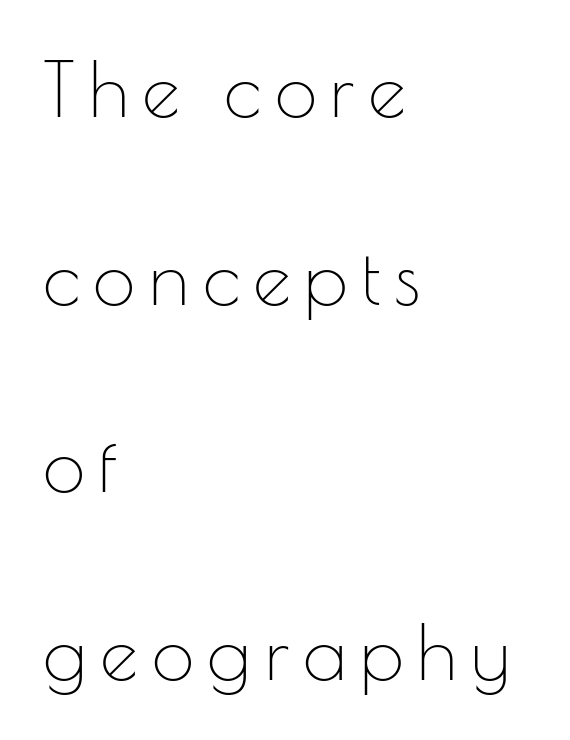
The image shows 76 px thin sans-serif type, upright; set left-aligned, loose line spacing (2.47x), not underlined; low stroke contrast and a small x-height.
